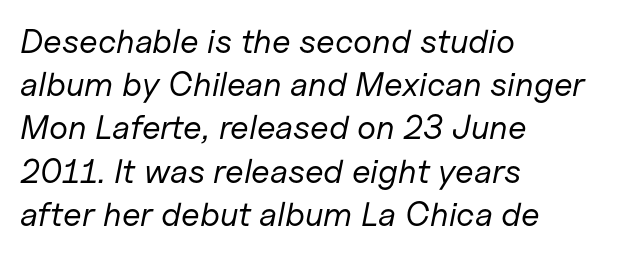
The image shows 34 px regular-weight type, italic (leaning right); set left-aligned, normal line spacing (1.27x), normal letter spacing, not underlined; low stroke contrast and a medium x-height.
